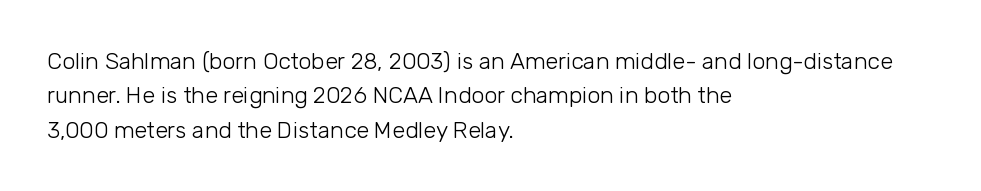
{"italic": "no", "bold": "no", "underline": "no", "align": "left", "line_spacing": "normal", "line_spacing_ratio": 1.49, "letter_spacing": "normal", "letter_spacing_em": 0.0, "glyph_px": 23}
